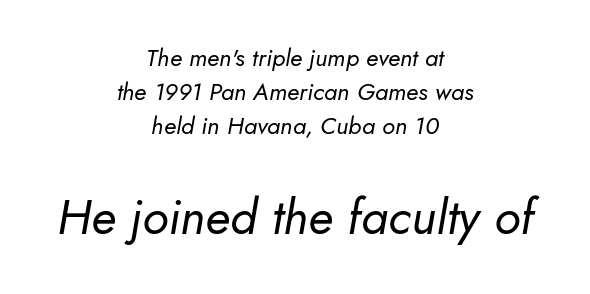
The space directly below the letters is spotless. A centered setting, common on invitations and titles, is used for this passage. The later block is typeset at a bigger size than the earlier block. Observe the lean: these are italic letterforms.
